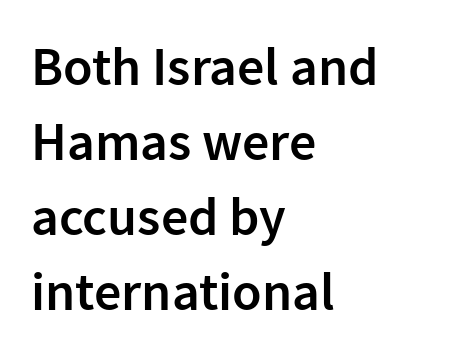
Designer's note — italics off, roman on. This block has exactly the height ordinary leading produces. The characters display no serif detailing; their extremities are plain. Descenders are the only things crossing below the line. These lines carry some extra weight — a demibold, not a full bold. A typesetter would call this zero additional tracking.
